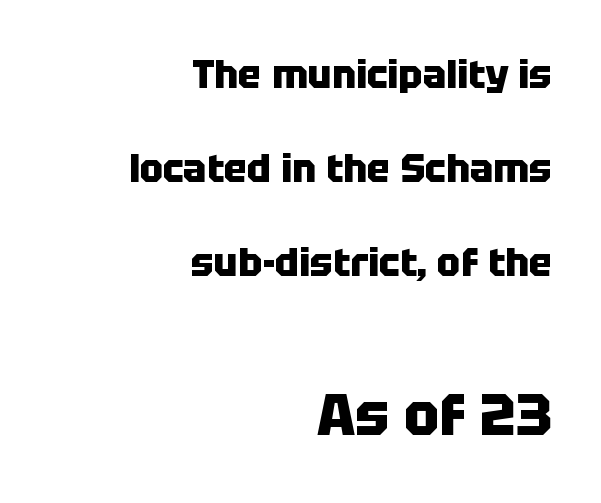
Q: Is the text bold? A: Yes.
Q: Is the text italic (slanted)? A: No, it is upright.
Q: Is the typeface a serif or a sans-serif typeface? A: Sans-serif.
Q: Is the text underlined? A: No.
Q: How is the paragraph aligned? A: Right-aligned.
Q: Is the spacing between letters normal or unusually wide? A: Normal.
Q: Is the spacing between lines tight, normal or loose? A: Loose.
Q: Which block of text is set in a larger size, the first (top) or the second (bottom)? A: The second (bottom) one.
Q: Width (condensed, normal, or wide)? A: Normal.
Q: Stroke contrast? A: Low.
Q: x-height? A: Large.
Q: Monospaced? A: No.
